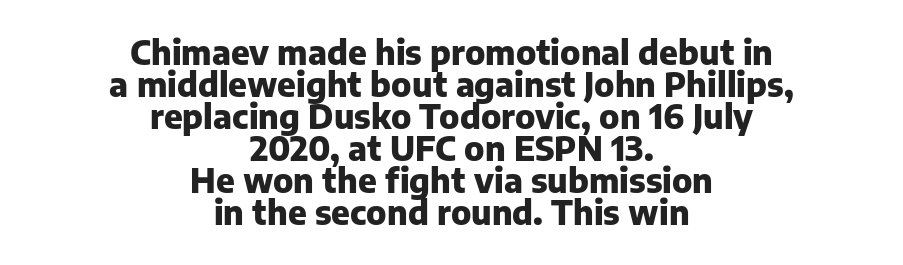
{"serif": "no", "italic": "no", "bold": "yes", "weight": "heavy", "width": "normal", "stroke_contrast": "low", "x_height": "medium", "monospaced": "no", "underline": "no", "align": "center", "line_spacing": "tight", "line_spacing_ratio": 0.97, "letter_spacing": "normal", "letter_spacing_em": 0.0, "glyph_px": 33}
